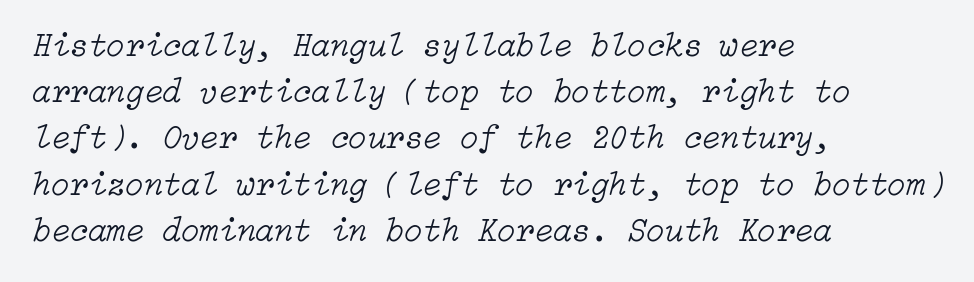
{"italic": "yes", "lean": "right", "slant_degrees": 15, "bold": "no", "weight": "light", "width": "normal", "stroke_contrast": "low", "x_height": "medium", "underline": "no", "align": "left", "line_spacing": "normal", "line_spacing_ratio": 1.36, "letter_spacing": "normal", "letter_spacing_em": 0.0, "glyph_px": 34}
